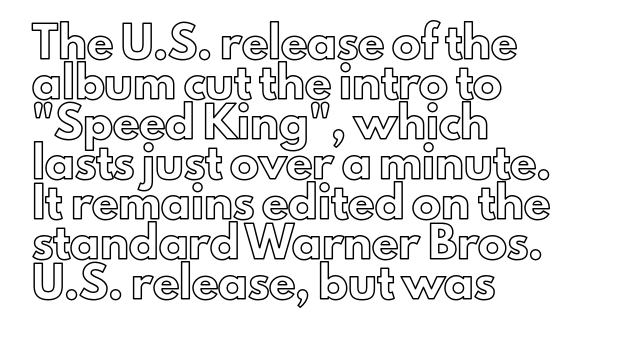
There is no visible air inserted between adjacent glyphs. The paragraph shown leans on its left margin. The lettering holds an erect, upright posture throughout. Is there much room between lines? A standard amount, neither cramped nor airy.
